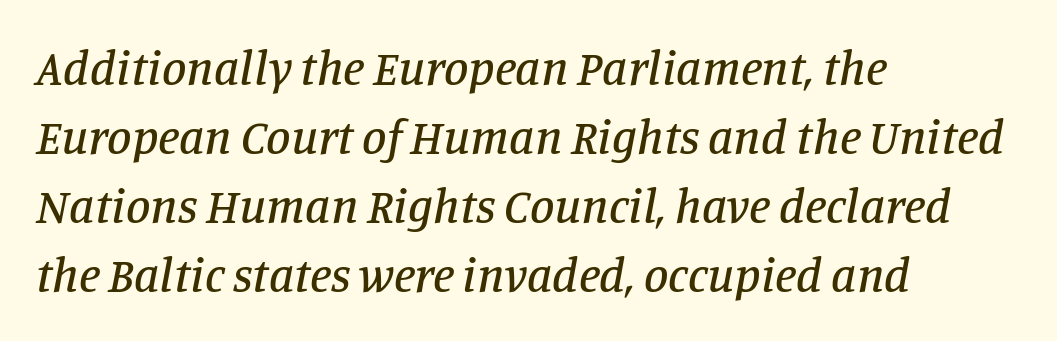
The image shows 49 px serif type, italic (leaning right); set left-aligned, normal line spacing (1.41x), normal letter spacing, not underlined; low stroke contrast and a large x-height.
